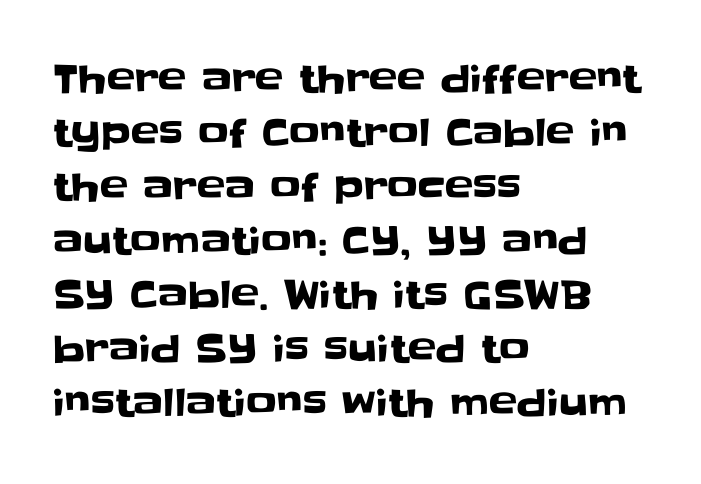
Q: Is the text italic (slanted)? A: No, it is upright.
Q: Is the typeface a serif or a sans-serif typeface? A: Sans-serif.
Q: Is the text underlined? A: No.
Q: How is the paragraph aligned? A: Left-aligned.
Q: Is the spacing between letters normal or unusually wide? A: Normal.
Q: Is the spacing between lines tight, normal or loose? A: Normal.
Q: Width (condensed, normal, or wide)? A: Normal.
Q: Stroke contrast? A: Low.
Q: x-height? A: Large.
Q: Monospaced? A: No.
